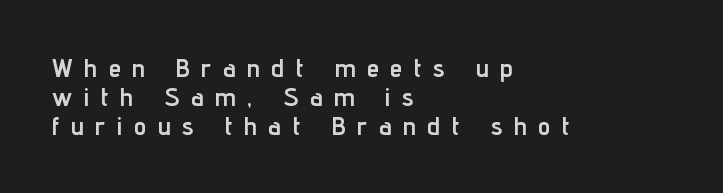
Q: Is the text bold? A: Yes.
Q: Is the text italic (slanted)? A: No, it is upright.
Q: Is the text underlined? A: No.
Q: How is the paragraph aligned? A: Left-aligned.
Q: Is the spacing between letters normal or unusually wide? A: Unusually wide.
